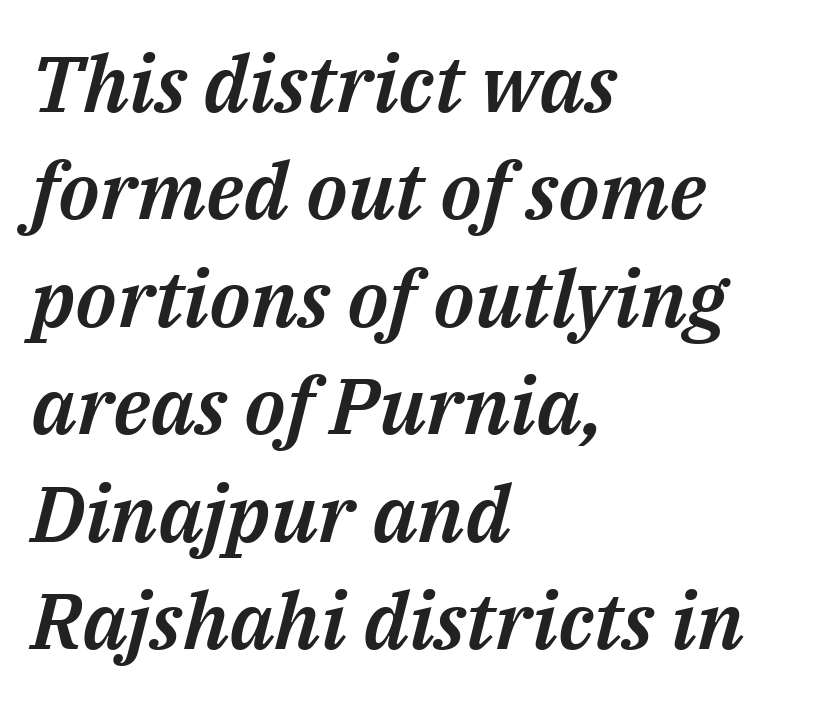
The image shows 79 px text type, italic (leaning right); set left-aligned, normal line spacing (1.36x), normal letter spacing, not underlined; medium stroke contrast and a medium x-height.
